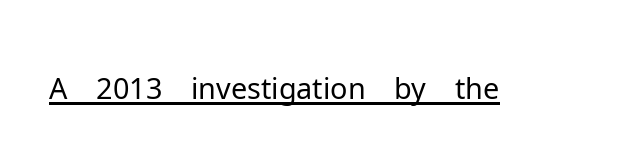
{"serif": "no", "italic": "no", "bold": "no", "weight": "light", "width": "normal", "stroke_contrast": "low", "x_height": "medium", "monospaced": "no", "underline": "yes", "letter_spacing": "normal", "letter_spacing_em": 0.0, "glyph_px": 59}
